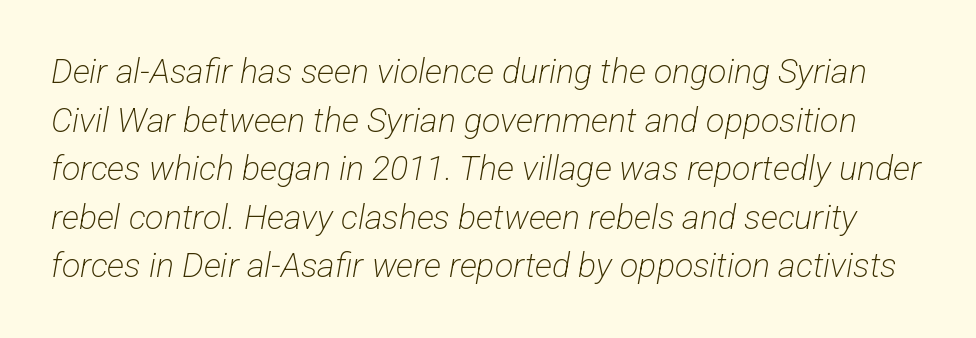
{"serif": "no", "bold": "no", "weight": "light", "width": "condensed", "stroke_contrast": "low", "x_height": "medium", "monospaced": "no", "underline": "no", "line_spacing": "normal", "line_spacing_ratio": 1.43, "letter_spacing": "normal", "letter_spacing_em": 0.0, "glyph_px": 34}
